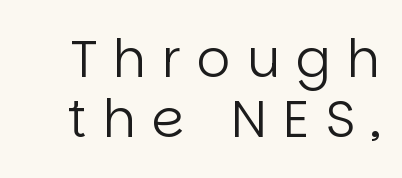
The image shows 52 px regular-weight sans-serif type, upright; set tight line spacing (1.15x), unusually wide letter spacing (+0.31 em), not underlined; low stroke contrast and a large x-height.
